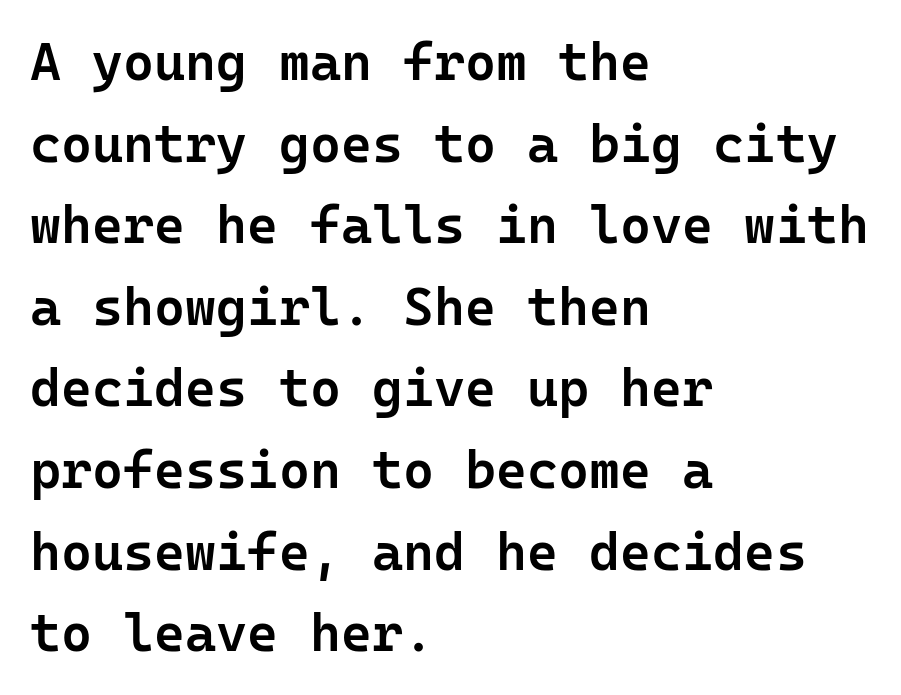
{"serif": "no", "italic": "no", "bold": "semi", "weight": "semibold", "width": "normal", "stroke_contrast": "low", "x_height": "medium", "monospaced": "yes", "underline": "no", "align": "left", "line_spacing": "normal", "line_spacing_ratio": 1.54, "letter_spacing": "normal", "letter_spacing_em": 0.0, "glyph_px": 53}
